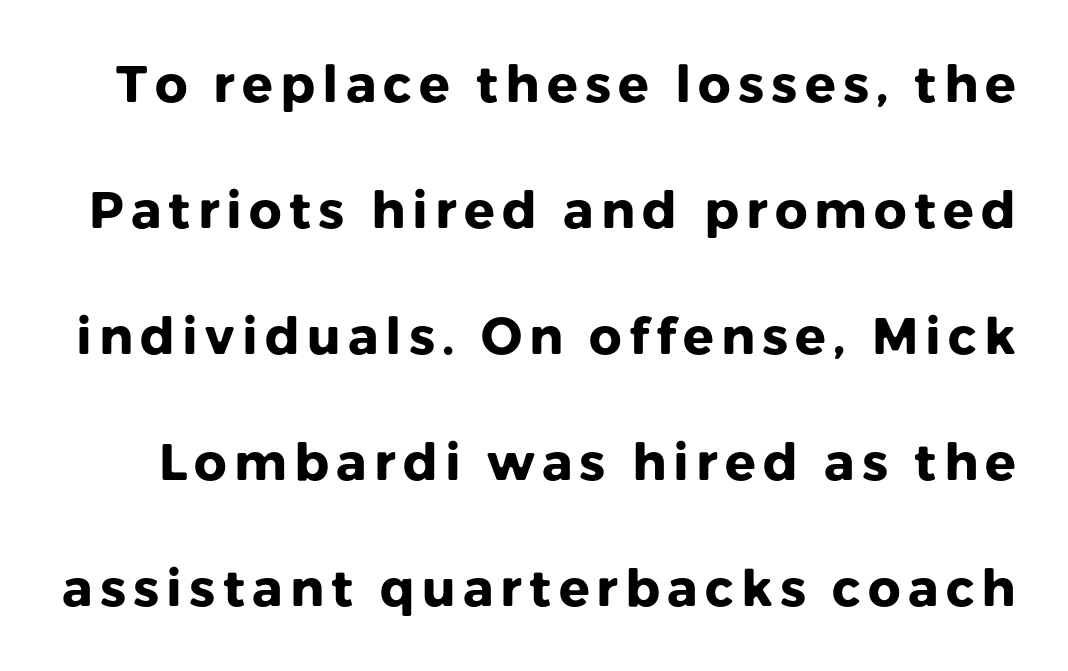
Stroke thickness is high; the sample reads as a true bold. No feet cap the strokes, marking this as sans-serif type. The font's upright variant was chosen for this text. Is this a fixed-width face? No — the glyphs have proportional, varying widths. Students, observe: this is what heavily led, spacious text looks like. Check the space under the baseline: it is left empty.
